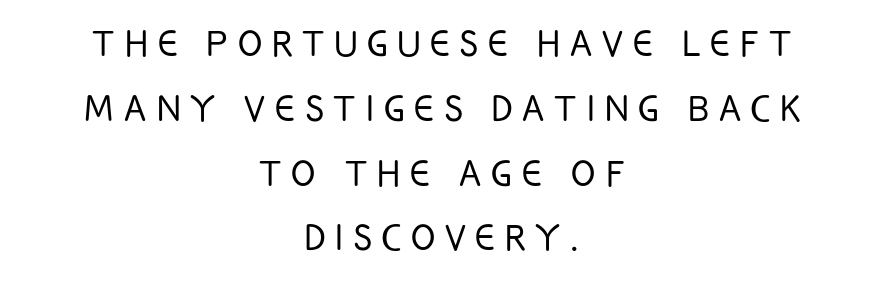
Note the varied advance widths — an 'i' is clearly narrower than an 'm'. No chunkiness to these letters — they're not bold. Descenders hang freely into open space. The typeface chosen for these lines omits serifs. Regular leading. Rendered with straight, roman letterforms.
